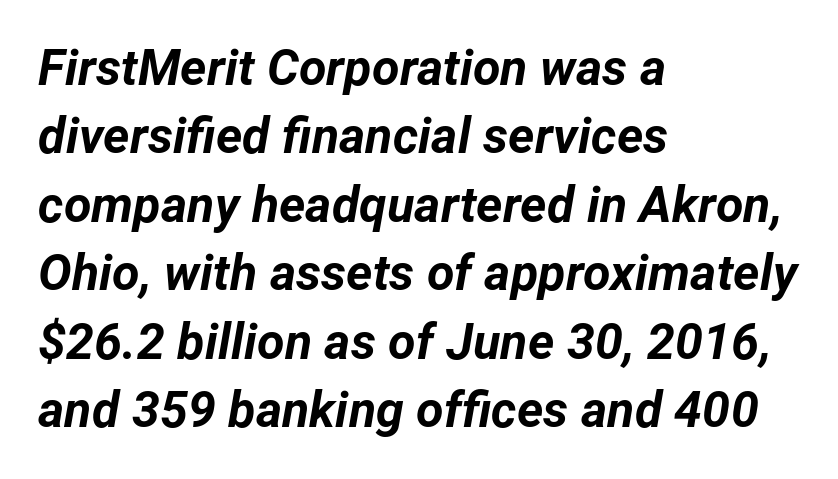
The image shows 50 px bold type, italic (leaning right); set left-aligned, normal line spacing (1.37x), normal letter spacing, not underlined; low stroke contrast and a medium x-height.
